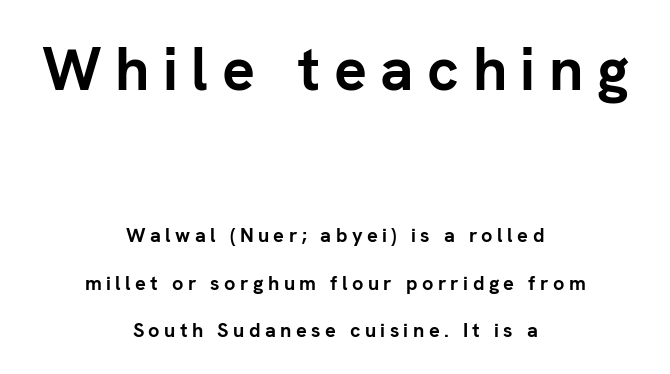
Note: no serifs on the glyphs. Honestly, the letter spacing is so wide it's the main thing you notice. Do the characters align in a grid? No, the font is proportional. Vertical strokes here are truly vertical.
